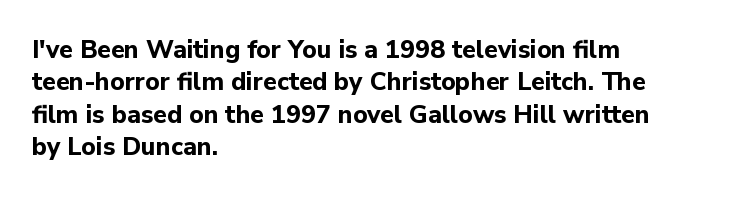
Q: Is the text bold? A: Yes.
Q: Is the text italic (slanted)? A: No, it is upright.
Q: Is the text underlined? A: No.
Q: How is the paragraph aligned? A: Left-aligned.
Q: Is the spacing between letters normal or unusually wide? A: Normal.
Q: Is the spacing between lines tight, normal or loose? A: Normal.
